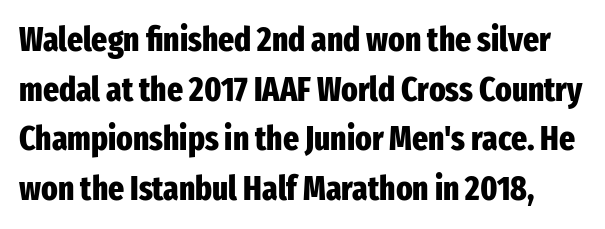
Weight check: bold — yes, fully. What kind of face is this? One without serifs — a sans. The letterforms sit shoulder to shoulder at normal distance. Looks like regular typesetting: each glyph gets only the width it needs. If you drew a line through each stem, it would be perfectly vertical. In terms of leading, this rendering sits right in the middle.
